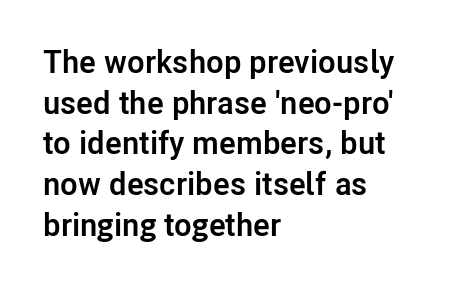
Here the glyphs are tracked normally, forming tight word shapes. The passage shown is not underscored anywhere. Regarding serifs, this sample does without them. Left-aligned paragraph, ragged on the right.
